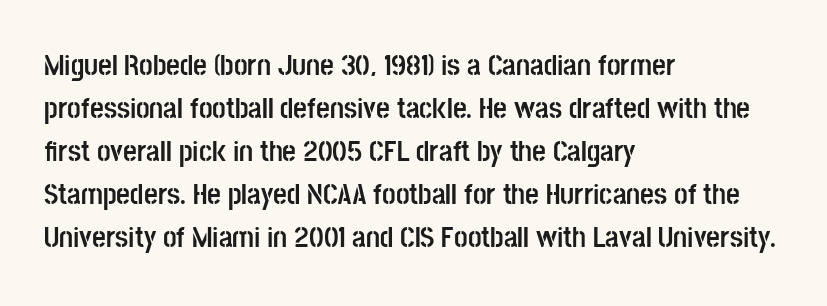
{"serif": "no", "italic": "no", "bold": "yes", "weight": "semibold", "width": "condensed", "stroke_contrast": "low", "x_height": "large", "monospaced": "no", "underline": "no", "align": "left", "line_spacing": "normal", "line_spacing_ratio": 1.43, "letter_spacing": "normal", "letter_spacing_em": 0.0, "glyph_px": 30}
